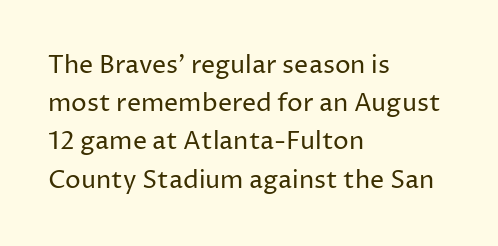
Q: Is the text bold? A: No.
Q: Is the text italic (slanted)? A: No, it is upright.
Q: Is the text underlined? A: No.
Q: How is the paragraph aligned? A: Left-aligned.
Q: Is the spacing between letters normal or unusually wide? A: Normal.
Q: Is the spacing between lines tight, normal or loose? A: Normal.
